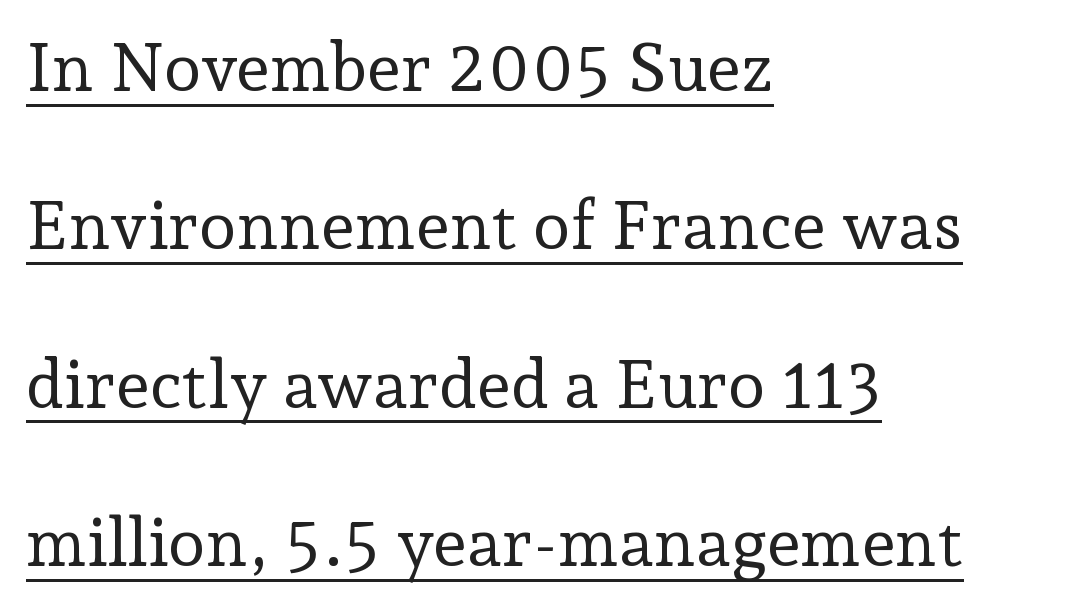
{"serif": "yes", "italic": "no", "bold": "no", "weight": "regular", "width": "normal", "stroke_contrast": "low", "x_height": "medium", "monospaced": "no", "underline": "yes", "align": "left", "line_spacing": "loose", "line_spacing_ratio": 2.33, "letter_spacing": "normal", "letter_spacing_em": 0.0, "glyph_px": 68}
